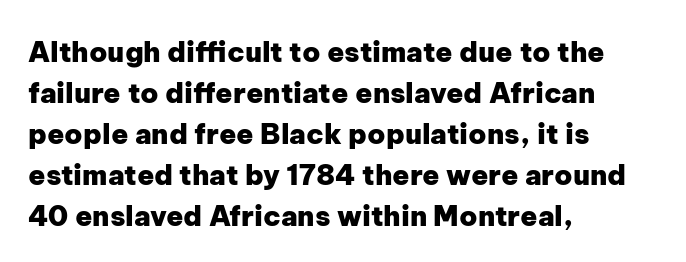
Italic: no, the glyphs are upright roman. In CSS terms this would be text-align: left. Heavy-handed strokes throughout: this text is bold. Nothing sits at the stroke ends, so this counts as sans-serif.
